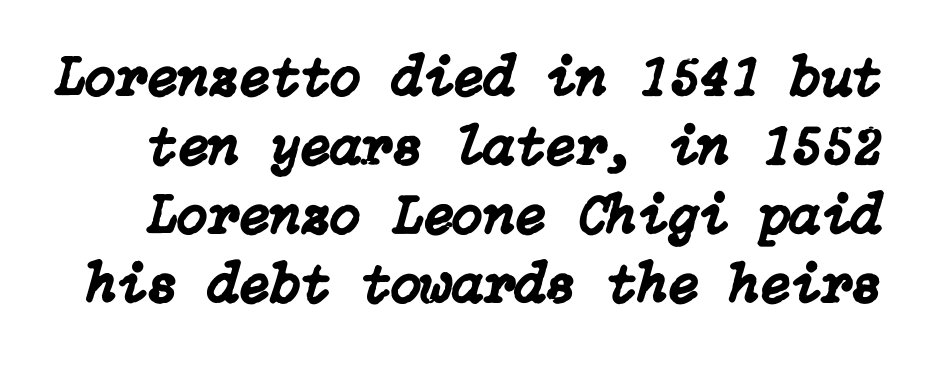
{"italic": "yes", "lean": "right", "slant_degrees": 15, "width": "normal", "stroke_contrast": "low", "x_height": "medium", "underline": "no", "line_spacing_ratio": 1.23, "letter_spacing": "normal", "letter_spacing_em": 0.0, "glyph_px": 56}
